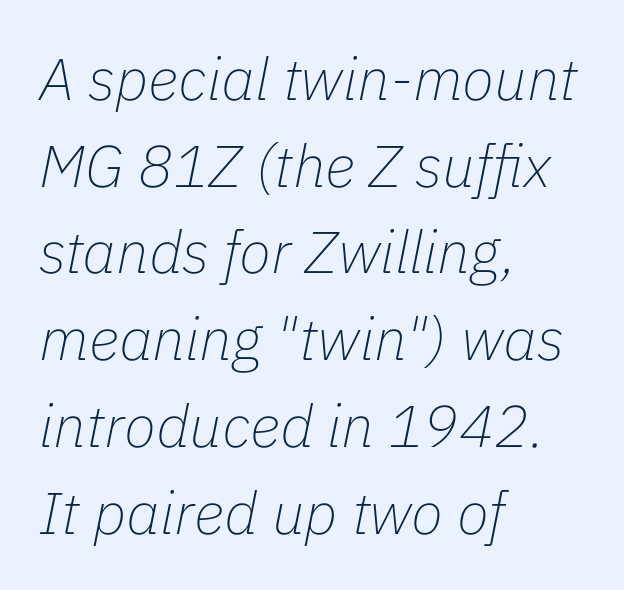
Q: Is the text bold? A: No.
Q: Is the text italic (slanted)? A: Yes, it leans right by about 11 degrees.
Q: Is the text underlined? A: No.
Q: How is the paragraph aligned? A: Left-aligned.
Q: Is the spacing between letters normal or unusually wide? A: Normal.
Q: Is the spacing between lines tight, normal or loose? A: Normal.
Q: Width (condensed, normal, or wide)? A: Normal.
Q: Stroke contrast? A: Low.
Q: x-height? A: Medium.
Q: Monospaced? A: No.
